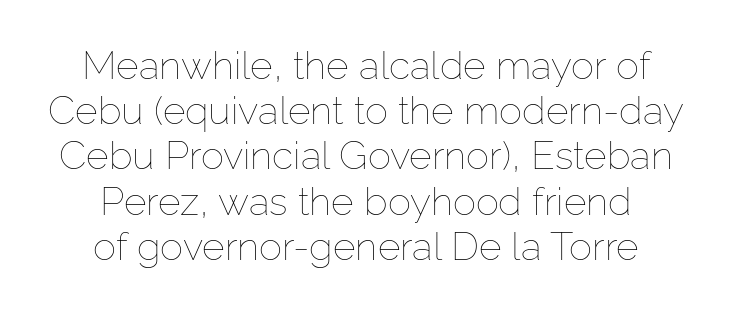
{"italic": "no", "bold": "no", "weight": "thin", "width": "normal", "stroke_contrast": "low", "x_height": "medium", "monospaced": "no", "underline": "no", "align": "center", "line_spacing_ratio": 1.16, "letter_spacing": "normal", "letter_spacing_em": 0.0, "glyph_px": 39}
